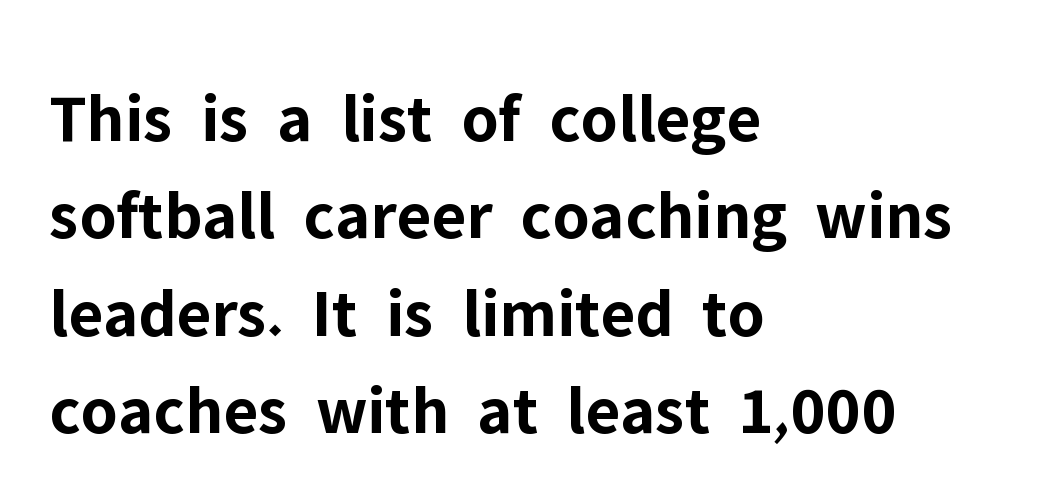
{"serif": "no", "italic": "no", "bold": "yes", "weight": "bold", "width": "normal", "stroke_contrast": "low", "x_height": "medium", "monospaced": "no", "underline": "no", "align": "left", "line_spacing": "normal", "line_spacing_ratio": 1.39, "letter_spacing": "normal", "letter_spacing_em": 0.0, "glyph_px": 70}
